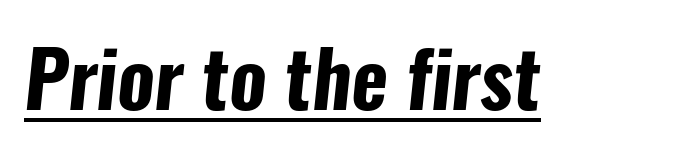
Q: Is the text bold? A: Yes.
Q: Is the typeface a serif or a sans-serif typeface? A: Sans-serif.
Q: Is the text underlined? A: Yes.
Q: Is the spacing between letters normal or unusually wide? A: Normal.
Q: Width (condensed, normal, or wide)? A: Condensed.
Q: Stroke contrast? A: Low.
Q: x-height? A: Medium.
Q: Monospaced? A: No.
